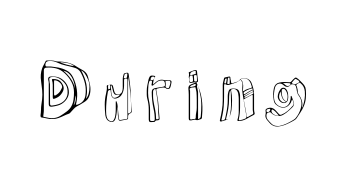
The image shows 70 px text type, upright; set normal letter spacing, not underlined; a medium x-height.
